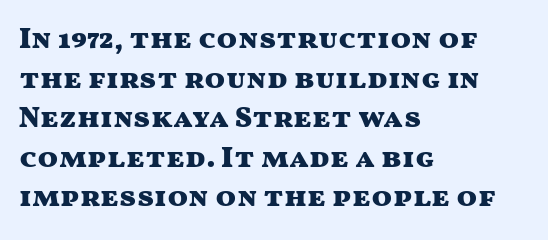
Character widths vary here, with narrow letters taking less room than wide ones. Italic? Not at all — the glyphs are vertical. Honestly, the letter spacing is just normal — you wouldn't notice it. The block of text has a typical density, with ordinary space between rows. Only glyphs here, with clear space below each row.
